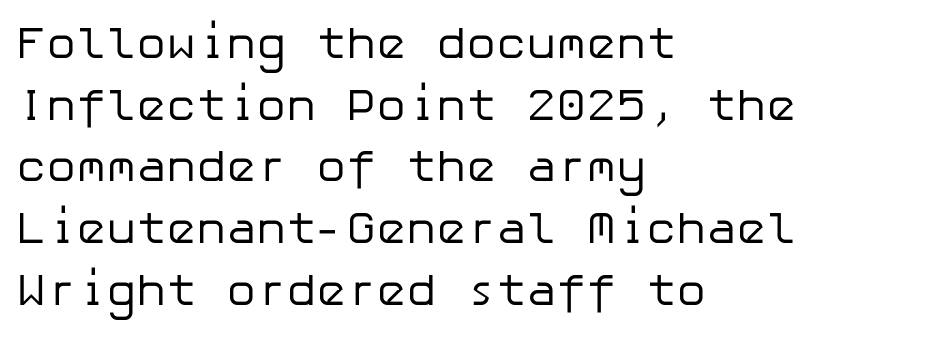
Q: Is the text bold? A: No.
Q: Is the text italic (slanted)? A: No, it is upright.
Q: Is the typeface a serif or a sans-serif typeface? A: Sans-serif.
Q: Is the text underlined? A: No.
Q: How is the paragraph aligned? A: Left-aligned.
Q: Is the spacing between letters normal or unusually wide? A: Normal.
Q: Is the spacing between lines tight, normal or loose? A: Normal.
Q: Width (condensed, normal, or wide)? A: Normal.
Q: Stroke contrast? A: Low.
Q: x-height? A: Medium.
